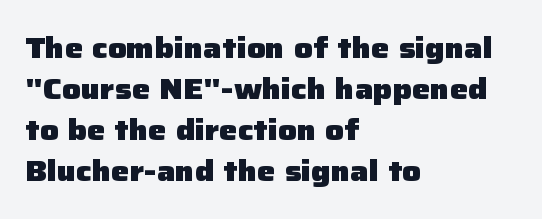
Q: Is the text bold? A: Yes.
Q: Is the text italic (slanted)? A: No, it is upright.
Q: Is the typeface a serif or a sans-serif typeface? A: Sans-serif.
Q: Is the text underlined? A: No.
Q: How is the paragraph aligned? A: Left-aligned.
Q: Is the spacing between letters normal or unusually wide? A: Normal.
Q: Is the spacing between lines tight, normal or loose? A: Normal.
Q: Width (condensed, normal, or wide)? A: Normal.
Q: Stroke contrast? A: Low.
Q: x-height? A: Medium.
Q: Monospaced? A: No.
